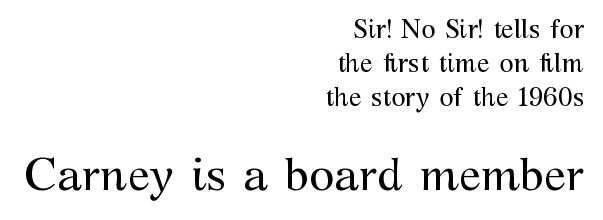
The image shows 46 px regular-weight serif type, upright; set right-aligned, normal line spacing (1.3x), normal letter spacing, not underlined; the second (bottom) block is 1.77x larger; medium stroke contrast and a medium x-height.
